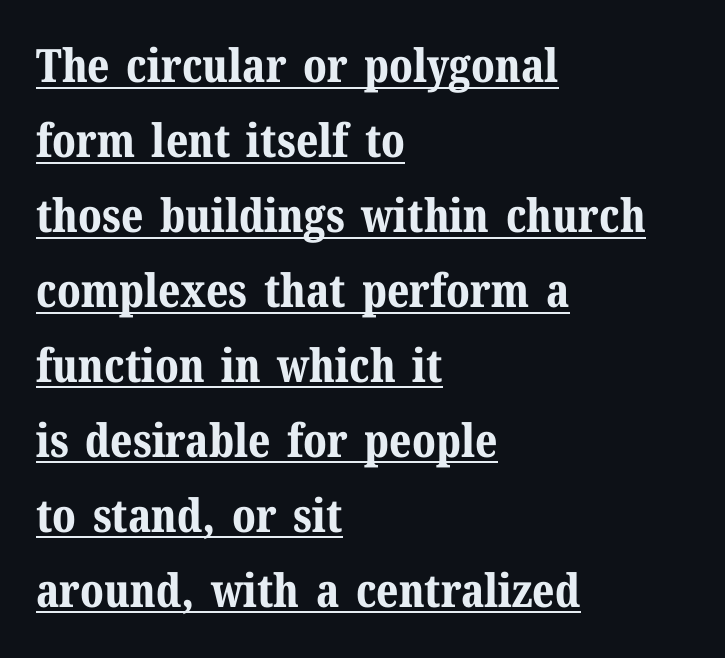
{"serif": "yes", "italic": "no", "bold": "yes", "weight": "bold", "width": "normal", "stroke_contrast": "medium", "x_height": "medium", "monospaced": "no", "underline": "yes", "align": "left", "line_spacing": "normal", "line_spacing_ratio": 1.63, "letter_spacing": "normal", "letter_spacing_em": 0.0, "glyph_px": 46}
